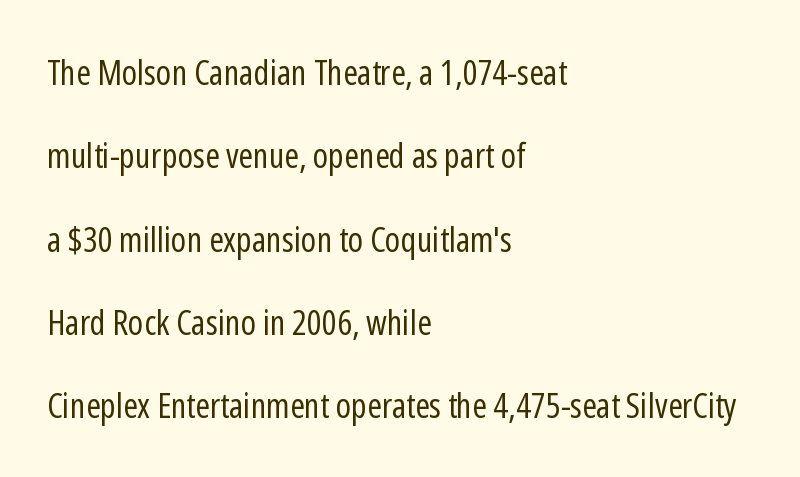
The face used here is proportionally spaced, like ordinary book or web type. Nothing unusual about the tracking: characters are spaced as the font intends. This sample is left-justified, so line endings fall wherever the words run out. This rendering features lettering with no underline. The letters stand upright; this is a roman face.
